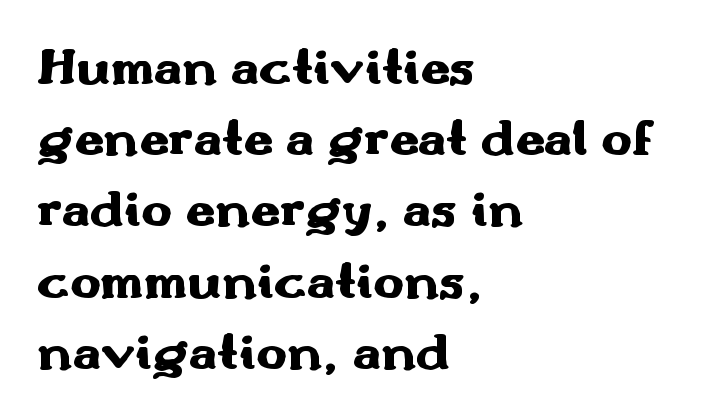
Q: Is the text bold? A: Yes.
Q: Is the text italic (slanted)? A: No, it is upright.
Q: Is the typeface a serif or a sans-serif typeface? A: Sans-serif.
Q: Is the text underlined? A: No.
Q: How is the paragraph aligned? A: Left-aligned.
Q: Is the spacing between letters normal or unusually wide? A: Normal.
Q: Is the spacing between lines tight, normal or loose? A: Normal.
Q: Width (condensed, normal, or wide)? A: Wide.
Q: Stroke contrast? A: Medium.
Q: x-height? A: Small.
Q: Monospaced? A: No.
